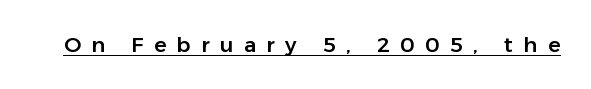
You can tell it's not italic because the verticals are truly vertical. The rendering inserts visible extra space after every character. Caption: lettering with a line underneath.
